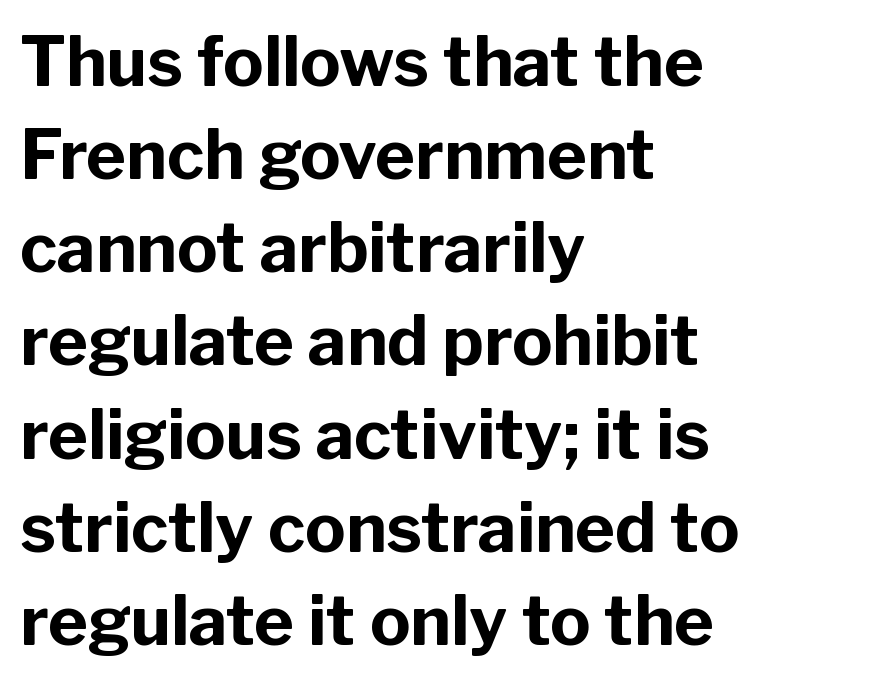
Q: Is the text bold? A: Yes.
Q: Is the text italic (slanted)? A: No, it is upright.
Q: Is the typeface a serif or a sans-serif typeface? A: Sans-serif.
Q: Is the text underlined? A: No.
Q: How is the paragraph aligned? A: Left-aligned.
Q: Is the spacing between letters normal or unusually wide? A: Normal.
Q: Is the spacing between lines tight, normal or loose? A: Normal.
Q: Width (condensed, normal, or wide)? A: Normal.
Q: Stroke contrast? A: Low.
Q: x-height? A: Medium.
Q: Monospaced? A: No.
